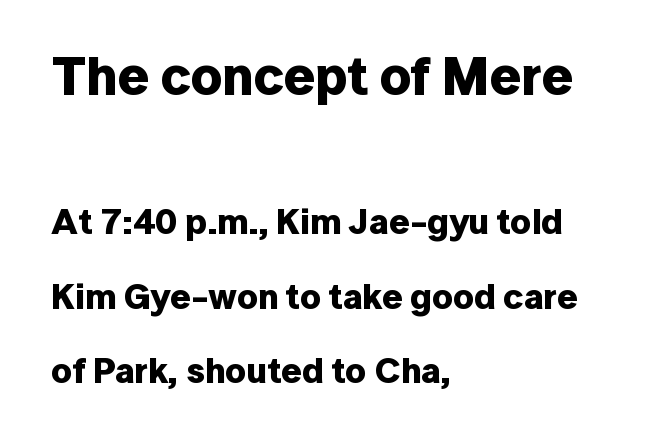
{"serif": "no", "italic": "no", "bold": "yes", "weight": "bold", "width": "normal", "stroke_contrast": "low", "x_height": "medium", "monospaced": "no", "underline": "no", "align": "left", "line_spacing": "loose", "line_spacing_ratio": 2.06, "letter_spacing": "normal", "letter_spacing_em": 0.0, "larger_block": "first", "size_ratio": 1.5, "glyph_px": 54}
